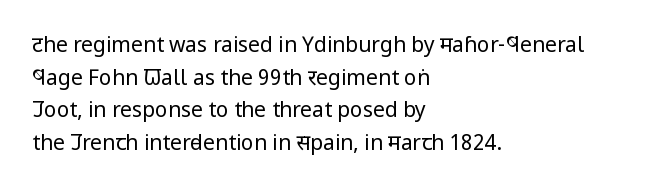
{"italic": "no", "bold": "no", "underline": "no", "align": "left", "line_spacing": "normal", "line_spacing_ratio": 1.55, "letter_spacing": "normal", "letter_spacing_em": 0.0, "glyph_px": 21}
